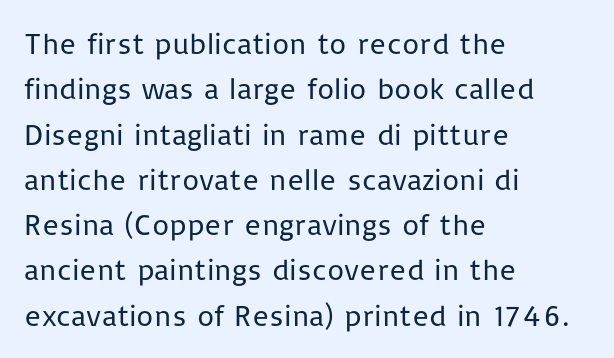
{"serif": "no", "italic": "no", "bold": "no", "weight": "regular", "width": "normal", "stroke_contrast": "low", "x_height": "medium", "monospaced": "no", "underline": "no", "align": "left", "line_spacing": "normal", "line_spacing_ratio": 1.51, "letter_spacing": "normal", "letter_spacing_em": 0.0, "glyph_px": 30}
